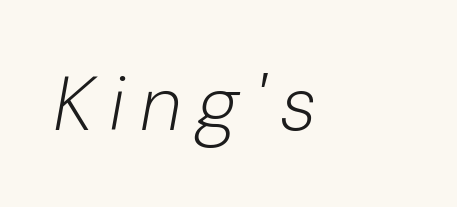
{"italic": "yes", "lean": "right", "slant_degrees": 10, "bold": "no", "weight": "light", "width": "normal", "stroke_contrast": "low", "x_height": "medium", "monospaced": "no", "underline": "no", "letter_spacing": "wide", "letter_spacing_em": 0.2, "glyph_px": 77}
